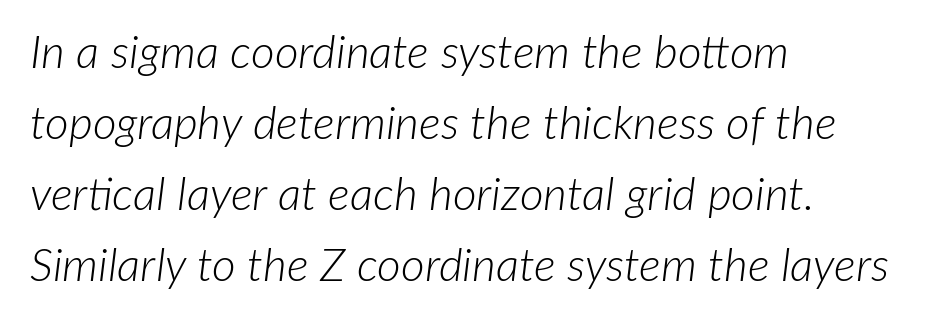
The weight would be labelled regular, book, light, or lighter still. Bare-footed words on every line. These lines are rendered in a variable-pitch font. The paragraph has a hard left edge and a soft right edge. The face used here has a pronounced slope to its letters. Nothing unusual about the tracking: characters are spaced as the font intends.
